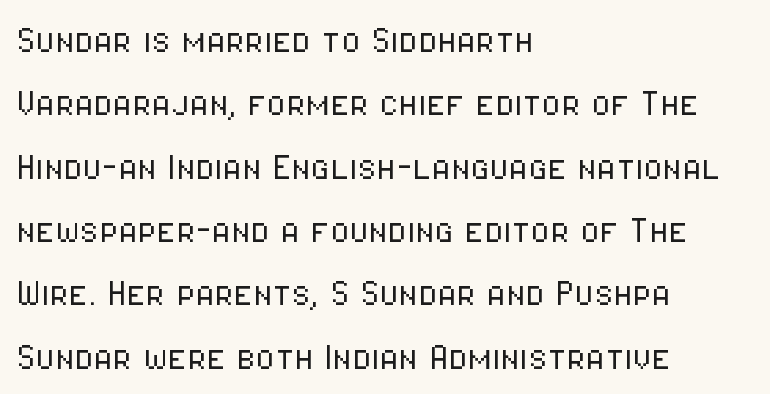
Q: Is the text bold? A: No.
Q: Is the text italic (slanted)? A: No, it is upright.
Q: Is the typeface a serif or a sans-serif typeface? A: Sans-serif.
Q: Is the text underlined? A: No.
Q: How is the paragraph aligned? A: Left-aligned.
Q: Is the spacing between letters normal or unusually wide? A: Normal.
Q: Is the spacing between lines tight, normal or loose? A: Normal.
Q: Width (condensed, normal, or wide)? A: Condensed.
Q: Stroke contrast? A: Low.
Q: x-height? A: Medium.
Q: Monospaced? A: No.
